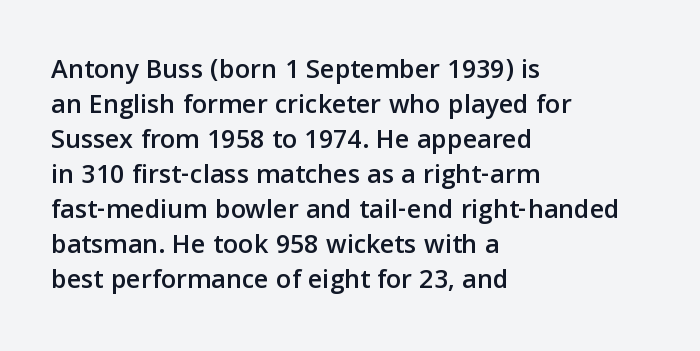
The image shows 28 px sans-serif type, upright; set left-aligned, normal line spacing (1.25x), normal letter spacing, not underlined; low stroke contrast and a medium x-height.
